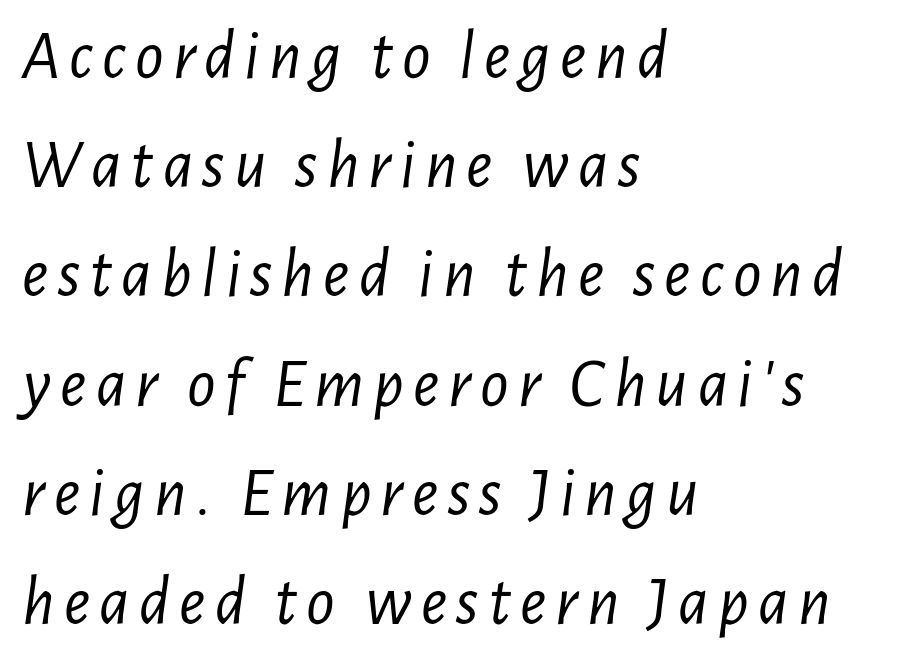
{"italic": "yes", "lean": "right", "slant_degrees": 7, "bold": "no", "weight": "light", "width": "condensed", "stroke_contrast": "low", "x_height": "medium", "monospaced": "no", "underline": "no", "align": "left", "line_spacing": "normal", "line_spacing_ratio": 1.56, "glyph_px": 70}
